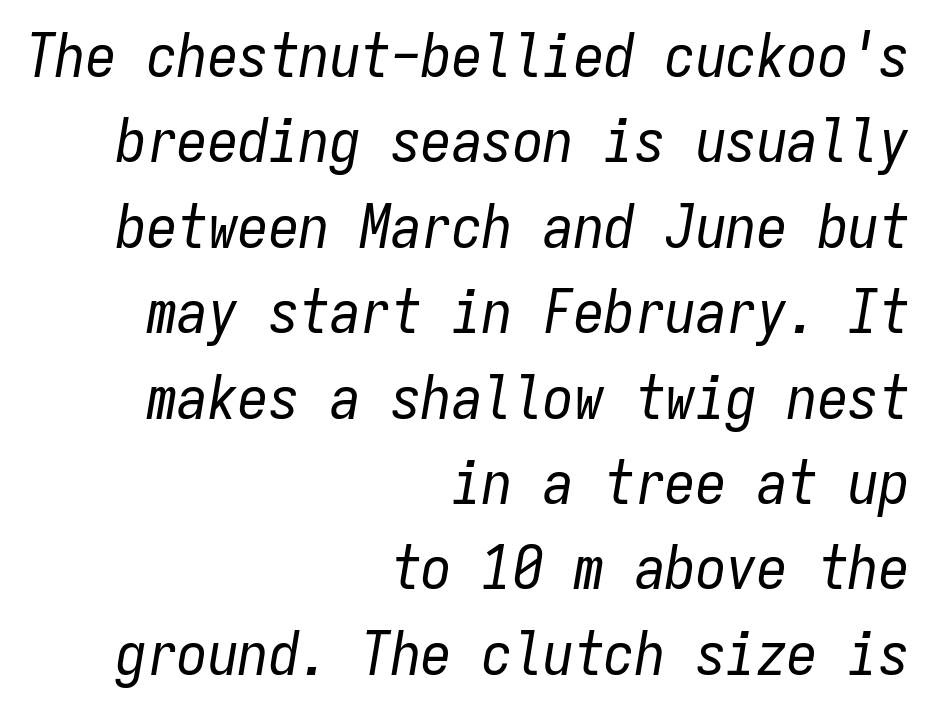
Q: Is the text bold? A: No.
Q: Is the text italic (slanted)? A: Yes, it leans right by about 9 degrees.
Q: Is the text underlined? A: No.
Q: How is the paragraph aligned? A: Right-aligned.
Q: Is the spacing between letters normal or unusually wide? A: Normal.
Q: Is the spacing between lines tight, normal or loose? A: Normal.
Q: Width (condensed, normal, or wide)? A: Condensed.
Q: Stroke contrast? A: Low.
Q: x-height? A: Medium.
Q: Monospaced? A: Yes.
